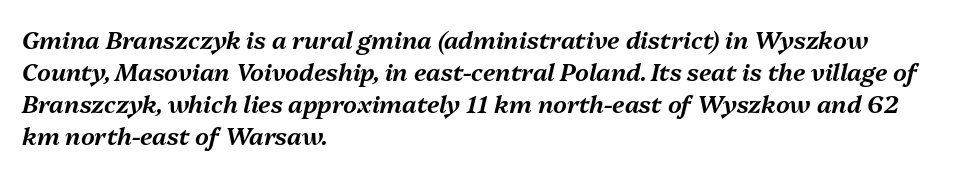
Underline: absent. A typesetter would call this leading conventional body-copy spacing. The whole block is typeset with a tilt. Horizontal alignment here is leftward, the default for most running prose. The letterforms sit shoulder to shoulder at normal distance.
